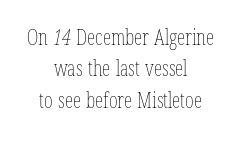
Q: Is the text bold? A: No.
Q: Is the text underlined? A: No.
Q: How is the paragraph aligned? A: Centered.
Q: Is the spacing between letters normal or unusually wide? A: Normal.
Q: Is the spacing between lines tight, normal or loose? A: Normal.
